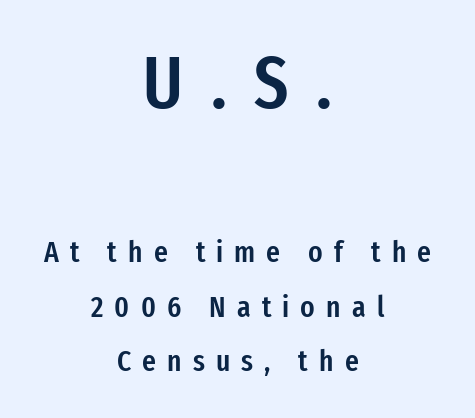
The image shows 74 px semibold, condensed sans-serif type, upright; set centered, line spacing 1.83x, unusually wide letter spacing (+0.37 em), not underlined; the first (top) block is 2.47x larger; low stroke contrast and a medium x-height.
